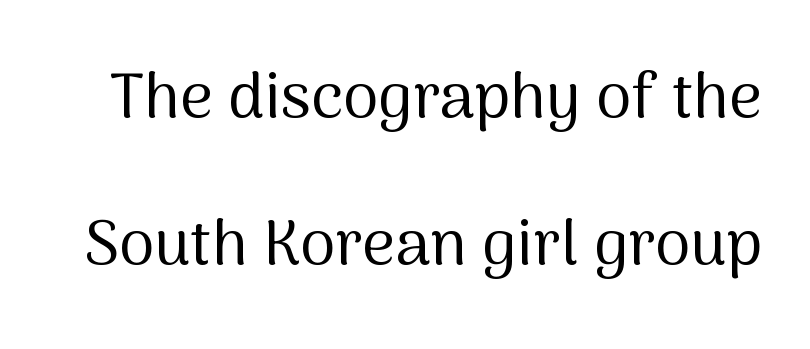
{"serif": "no", "italic": "no", "bold": "no", "weight": "regular", "width": "normal", "stroke_contrast": "medium", "x_height": "medium", "monospaced": "no", "underline": "no", "line_spacing": "loose", "line_spacing_ratio": 2.3, "letter_spacing": "normal", "letter_spacing_em": 0.0, "glyph_px": 64}
